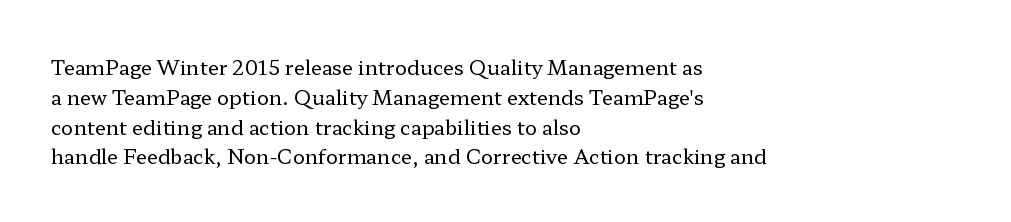
Q: Is the text bold? A: No.
Q: Is the text italic (slanted)? A: No, it is upright.
Q: Is the text underlined? A: No.
Q: How is the paragraph aligned? A: Left-aligned.
Q: Is the spacing between letters normal or unusually wide? A: Normal.
Q: Is the spacing between lines tight, normal or loose? A: Normal.
